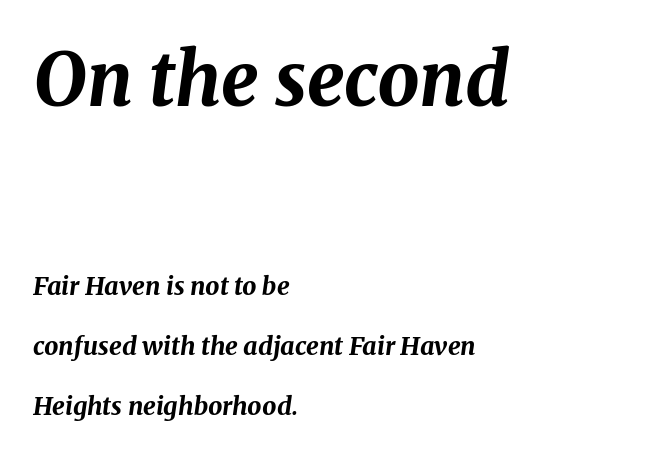
Q: Is the text bold? A: Yes.
Q: Is the text italic (slanted)? A: Yes, it leans right by about 8 degrees.
Q: Is the text underlined? A: No.
Q: How is the paragraph aligned? A: Left-aligned.
Q: Is the spacing between letters normal or unusually wide? A: Normal.
Q: Is the spacing between lines tight, normal or loose? A: Loose.
Q: Which block of text is set in a larger size, the first (top) or the second (bottom)? A: The first (top) one.
Q: Width (condensed, normal, or wide)? A: Normal.
Q: Stroke contrast? A: Medium.
Q: x-height? A: Medium.
Q: Monospaced? A: No.
